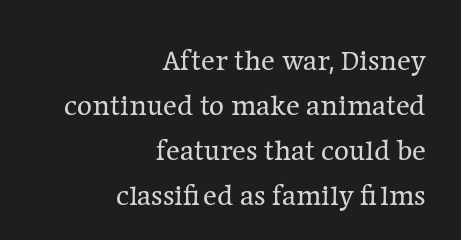
The image shows 29 px regular-weight serif type, upright; set right-aligned, normal line spacing (1.55x), normal letter spacing, not underlined; low stroke contrast and a medium x-height.
